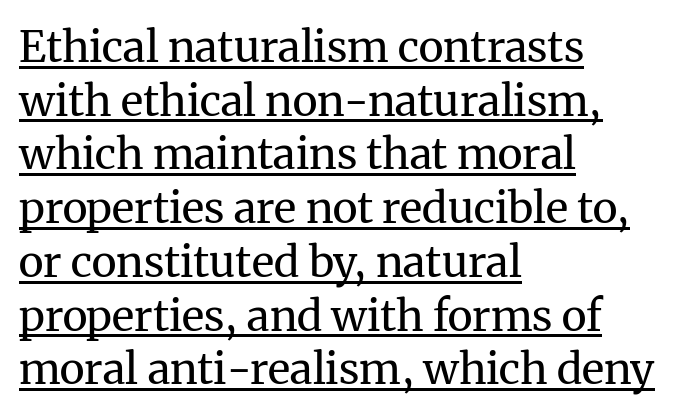
Every character sits straight up, as roman type does. What decoration does the sample have? An underline. Serifs: yes, visible at the terminals of the letterforms. Tracking here is standard; glyphs follow each other at the usual distance. A normal amount of white space separates one row of letters from the next. The setting favours the left margin, as ordinary paragraphs usually do.
